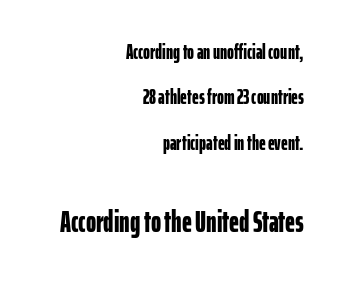
Q: Is the text bold? A: Yes.
Q: Is the text italic (slanted)? A: No, it is upright.
Q: Is the typeface a serif or a sans-serif typeface? A: Sans-serif.
Q: Is the text underlined? A: No.
Q: How is the paragraph aligned? A: Right-aligned.
Q: Is the spacing between letters normal or unusually wide? A: Normal.
Q: Is the spacing between lines tight, normal or loose? A: Loose.
Q: Which block of text is set in a larger size, the first (top) or the second (bottom)? A: The second (bottom) one.
Q: Width (condensed, normal, or wide)? A: Condensed.
Q: Stroke contrast? A: Low.
Q: x-height? A: Medium.
Q: Monospaced? A: No.
